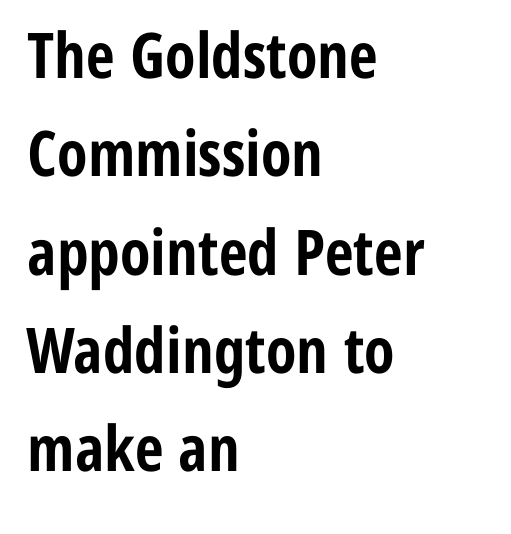
The image shows 63 px bold, condensed sans-serif type, upright; set left-aligned, normal line spacing (1.56x), normal letter spacing, not underlined; low stroke contrast and a medium x-height.
